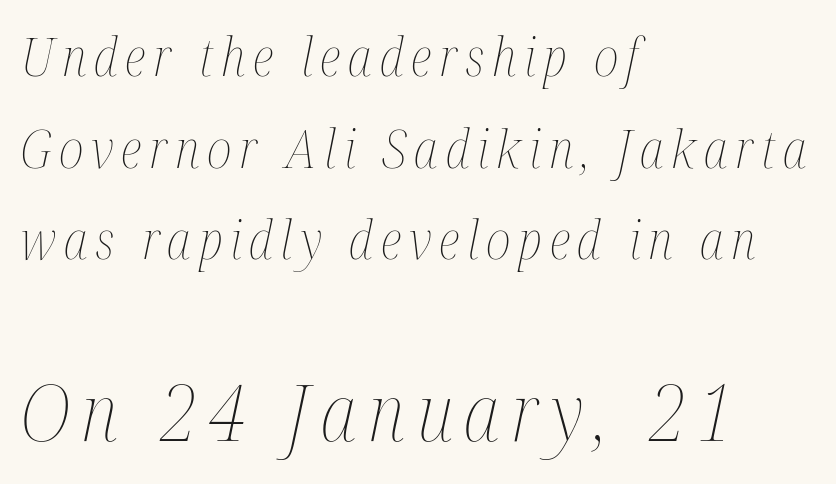
The image shows 78 px thin, condensed type, italic (leaning right); set left-aligned, line spacing 1.76x, not underlined; the second (bottom) block is 1.5x larger; medium stroke contrast and a medium x-height.
